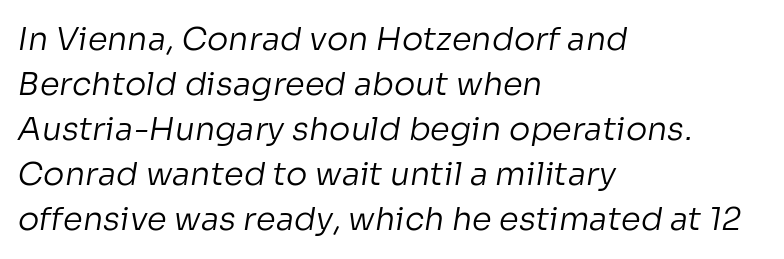
{"serif": "no", "bold": "no", "weight": "regular", "width": "normal", "stroke_contrast": "low", "x_height": "medium", "monospaced": "no", "underline": "no", "align": "left", "line_spacing": "normal", "line_spacing_ratio": 1.41, "letter_spacing": "normal", "letter_spacing_em": 0.0, "glyph_px": 32}
